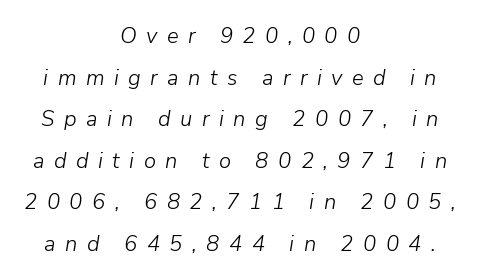
Q: Is the text bold? A: No.
Q: Is the text italic (slanted)? A: Yes, it leans right by about 9 degrees.
Q: Is the text underlined? A: No.
Q: How is the paragraph aligned? A: Centered.
Q: Is the spacing between letters normal or unusually wide? A: Unusually wide.
